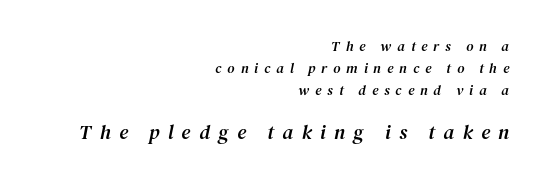
The passage shown stacks its lines at a standard gap. Size contrast runs from small at the top to large at the bottom. You can tell it's italic because the verticals aren't actually vertical. Every row of glyphs terminates at an identical x-position on the right. This rendering widens character spacing well past its baseline value.
